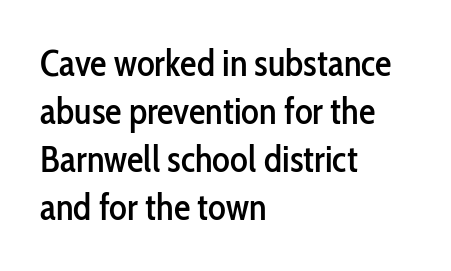
{"serif": "no", "italic": "no", "width": "condensed", "stroke_contrast": "low", "x_height": "medium", "monospaced": "no", "underline": "no", "align": "left", "line_spacing": "normal", "line_spacing_ratio": 1.3, "letter_spacing": "normal", "letter_spacing_em": 0.0, "glyph_px": 37}
